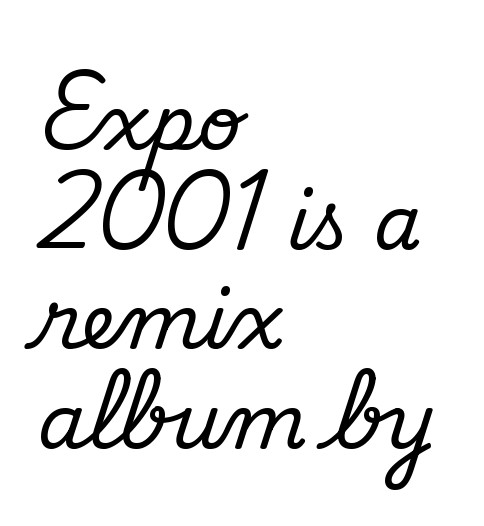
{"serif": "no", "bold": "no", "weight": "regular", "width": "normal", "stroke_contrast": "low", "x_height": "small", "monospaced": "no", "underline": "no", "align": "left", "line_spacing": "normal", "line_spacing_ratio": 1.31, "letter_spacing": "normal", "letter_spacing_em": 0.0, "glyph_px": 76}
